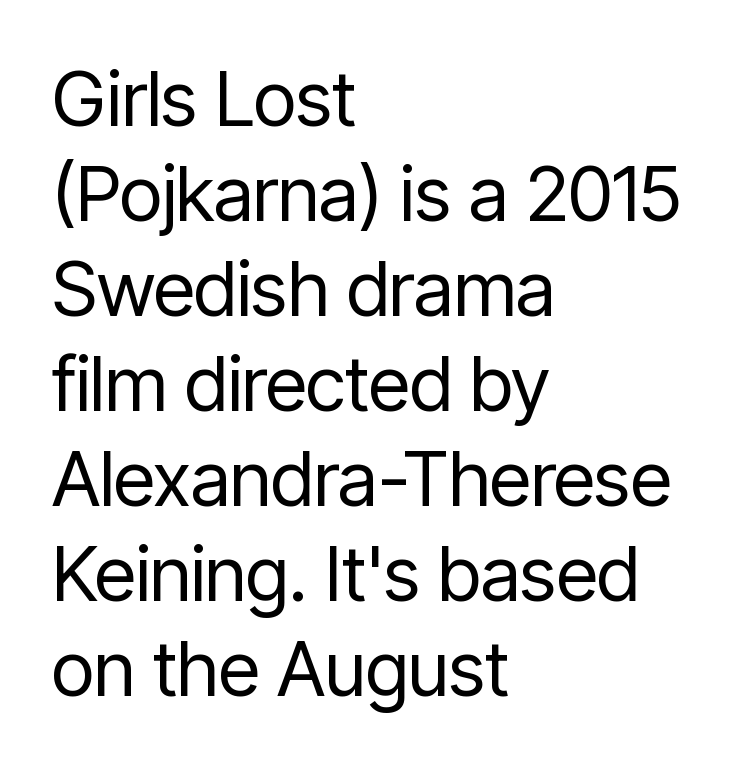
{"serif": "no", "italic": "no", "bold": "no", "weight": "regular", "width": "condensed", "stroke_contrast": "low", "x_height": "medium", "monospaced": "no", "underline": "no", "align": "left", "line_spacing": "normal", "line_spacing_ratio": 1.25, "letter_spacing": "normal", "letter_spacing_em": 0.0, "glyph_px": 76}
